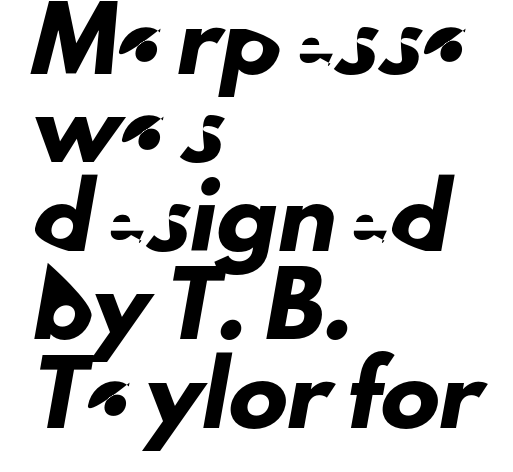
A typesetter would label this face a sans. The setting favours the left margin, as ordinary paragraphs usually do. Do the characters align in a grid? No, the font is proportional. In terms of leading, this rendering sits right in the middle.
